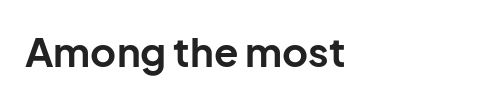
{"serif": "no", "italic": "no", "bold": "yes", "weight": "bold", "width": "normal", "stroke_contrast": "low", "x_height": "medium", "monospaced": "no", "underline": "no", "align": "left", "letter_spacing": "normal", "letter_spacing_em": 0.0, "glyph_px": 40}
